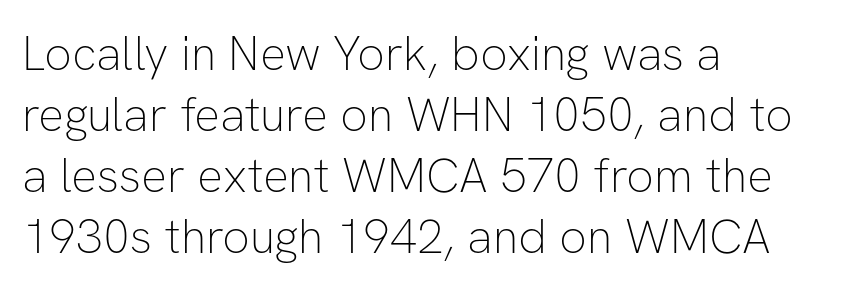
The image shows 48 px thin sans-serif type, upright; set left-aligned, normal line spacing (1.27x), normal letter spacing, not underlined; low stroke contrast and a medium x-height.
